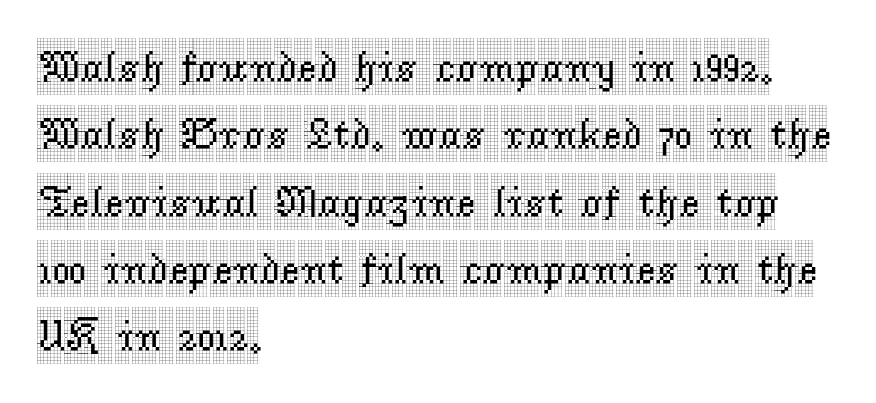
{"serif": "yes", "italic": "no", "width": "condensed", "x_height": "large", "monospaced": "no", "underline": "no", "align": "left", "line_spacing": "normal", "line_spacing_ratio": 1.53, "letter_spacing": "normal", "letter_spacing_em": 0.0, "glyph_px": 44}
